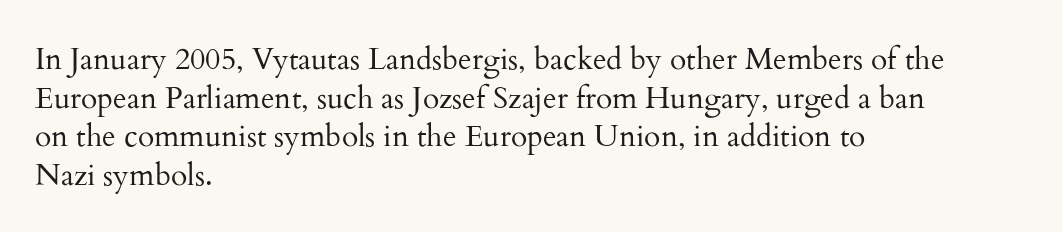
The glyphs in this specimen are seriffed. The typeface has the unassuming heft of standard copy or less. The gap between lines stays unmarked. The specimen reads as upright at a glance. Evenly set lines give the paragraph a standard silhouette. Looks like regular typesetting: each glyph gets only the width it needs.
